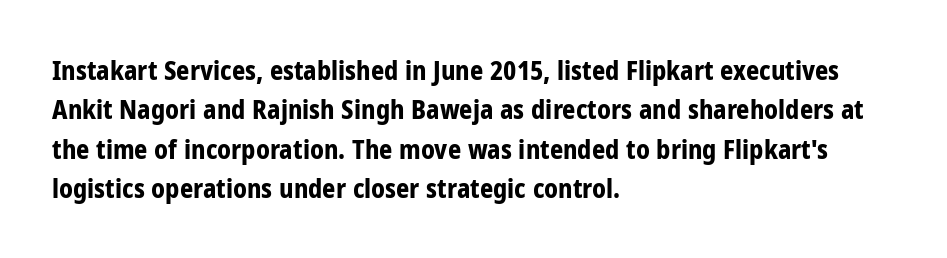
The image shows 26 px bold type, upright; set left-aligned, normal line spacing (1.51x), normal letter spacing, not underlined.
